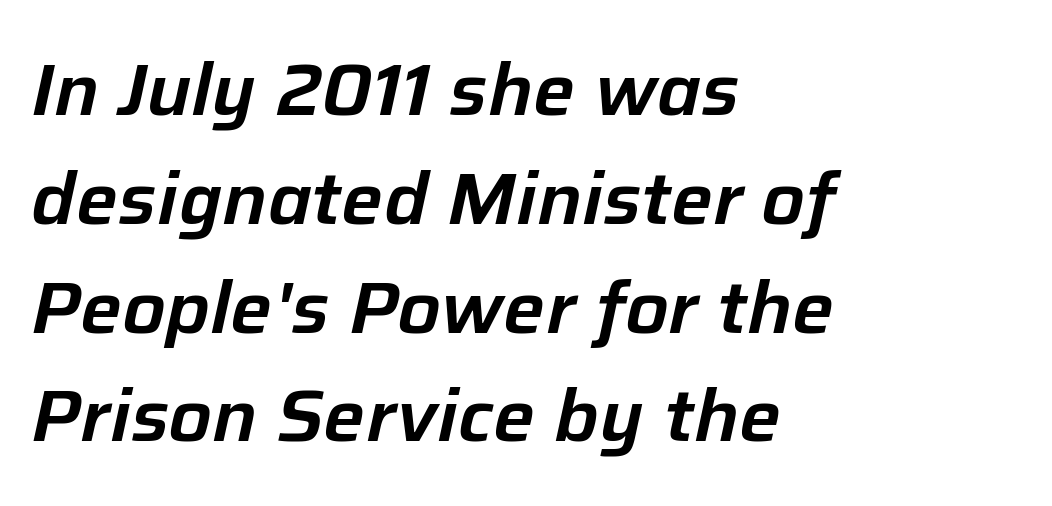
Q: Is the text italic (slanted)? A: Yes, it leans right by about 12 degrees.
Q: Is the text underlined? A: No.
Q: How is the paragraph aligned? A: Left-aligned.
Q: Is the spacing between letters normal or unusually wide? A: Normal.
Q: Is the spacing between lines tight, normal or loose? A: Normal.
Q: Width (condensed, normal, or wide)? A: Normal.
Q: Stroke contrast? A: Low.
Q: x-height? A: Medium.
Q: Monospaced? A: No.
